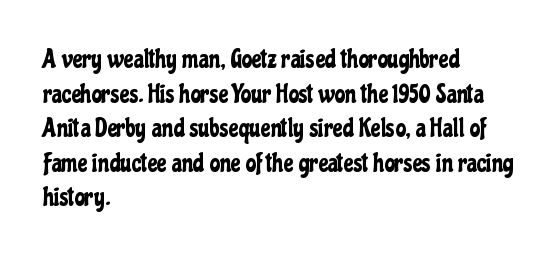
Q: Is the text italic (slanted)? A: No, it is upright.
Q: Is the text underlined? A: No.
Q: How is the paragraph aligned? A: Left-aligned.
Q: Is the spacing between letters normal or unusually wide? A: Normal.
Q: Is the spacing between lines tight, normal or loose? A: Normal.
